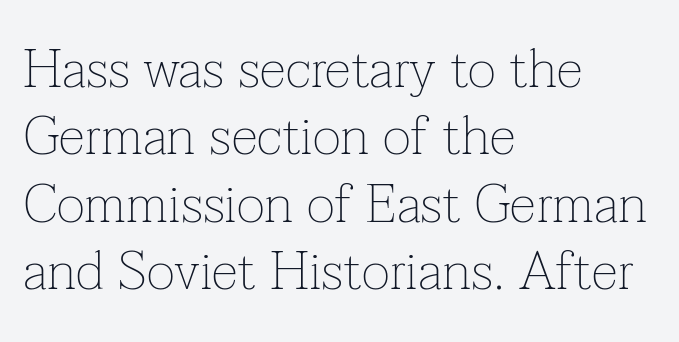
{"serif": "yes", "italic": "no", "bold": "no", "weight": "thin", "width": "normal", "stroke_contrast": "low", "x_height": "medium", "monospaced": "no", "underline": "no", "align": "left", "line_spacing": "normal", "line_spacing_ratio": 1.25, "letter_spacing": "normal", "letter_spacing_em": 0.0, "glyph_px": 54}
